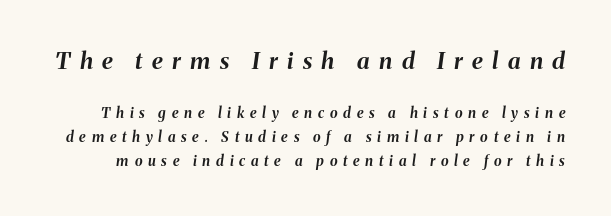
Q: Is the text bold? A: Yes.
Q: Is the text italic (slanted)? A: Yes, it leans right by about 8 degrees.
Q: Is the text underlined? A: No.
Q: Is the spacing between letters normal or unusually wide? A: Unusually wide.
Q: Which block of text is set in a larger size, the first (top) or the second (bottom)? A: The first (top) one.
